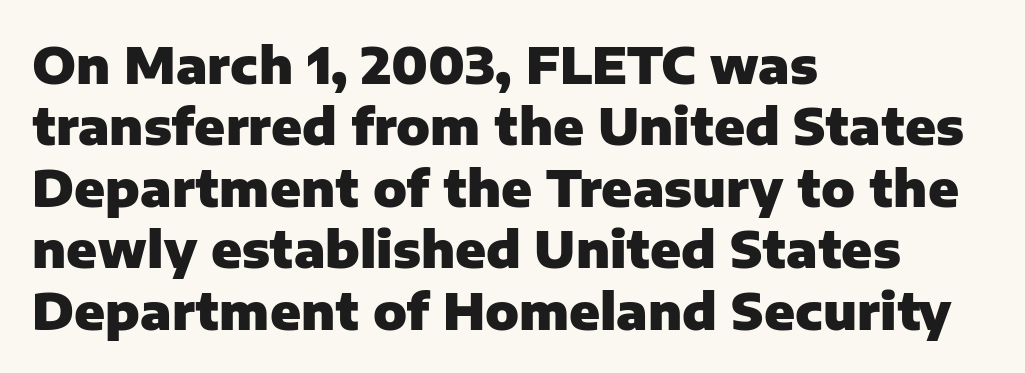
{"serif": "no", "italic": "no", "bold": "yes", "weight": "heavy", "width": "normal", "stroke_contrast": "low", "x_height": "medium", "monospaced": "no", "underline": "no", "align": "left", "line_spacing_ratio": 1.23, "letter_spacing": "normal", "letter_spacing_em": 0.0, "glyph_px": 50}
